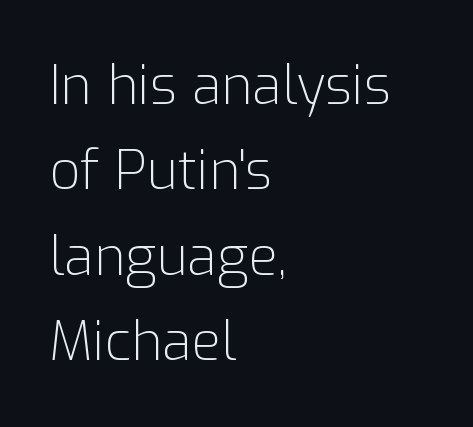
Counters stay open thanks to moderate or lighter strokes. In terms of posture, this sample is upright. Glyph-to-glyph distance matches everyday printed text. This sample has the flowing, uneven cadence of proportional lettering.
